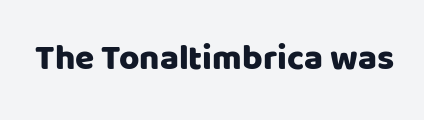
Q: Is the text italic (slanted)? A: No, it is upright.
Q: Is the typeface a serif or a sans-serif typeface? A: Sans-serif.
Q: Is the text underlined? A: No.
Q: Is the spacing between letters normal or unusually wide? A: Normal.
Q: Width (condensed, normal, or wide)? A: Normal.
Q: Stroke contrast? A: Low.
Q: x-height? A: Large.
Q: Monospaced? A: No.
